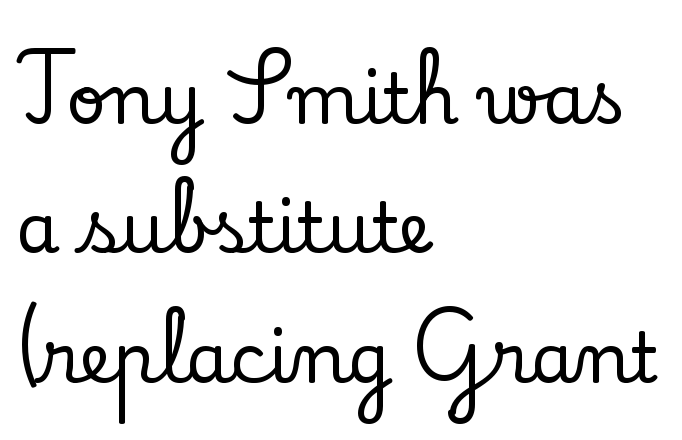
{"serif": "yes", "italic": "no", "width": "normal", "stroke_contrast": "low", "x_height": "small", "monospaced": "no", "underline": "no", "align": "left", "line_spacing_ratio": 1.85, "letter_spacing": "normal", "letter_spacing_em": 0.0, "glyph_px": 70}
